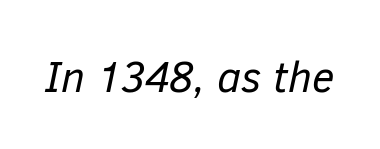
The image shows 43 px regular-weight type, italic (leaning right); set normal letter spacing, not underlined; low stroke contrast and a medium x-height.
